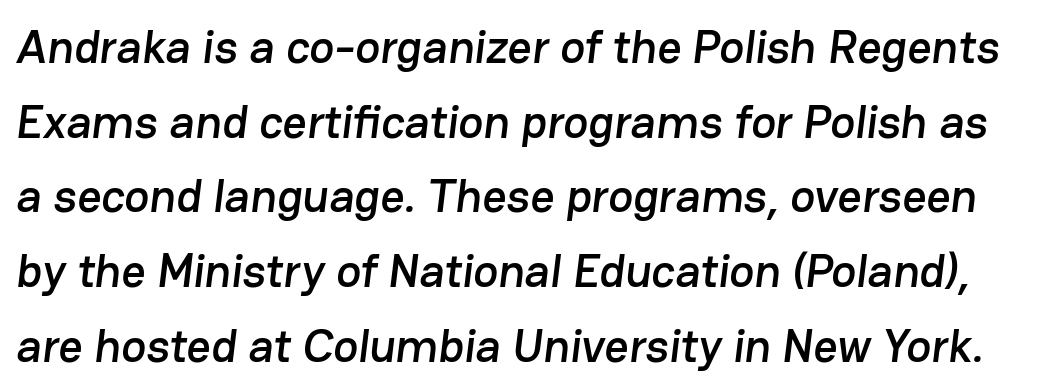
{"serif": "no", "width": "normal", "stroke_contrast": "low", "x_height": "medium", "monospaced": "no", "underline": "no", "line_spacing": "normal", "line_spacing_ratio": 1.59, "letter_spacing": "normal", "letter_spacing_em": 0.0, "glyph_px": 47}
